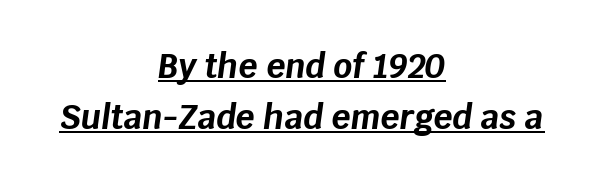
The image shows 33 px bold type, italic (leaning right); set centered, normal line spacing (1.56x), normal letter spacing, underlined; low stroke contrast and a large x-height.
